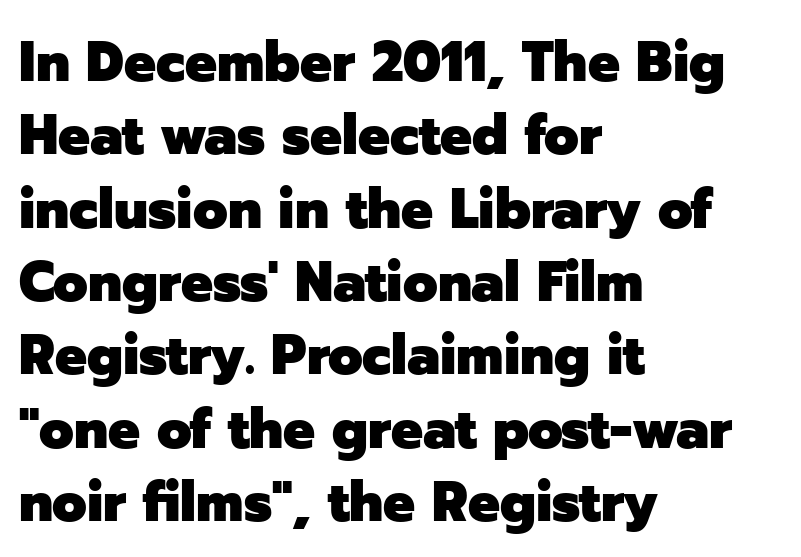
Q: Is the text bold? A: Yes.
Q: Is the text italic (slanted)? A: No, it is upright.
Q: Is the typeface a serif or a sans-serif typeface? A: Sans-serif.
Q: Is the text underlined? A: No.
Q: How is the paragraph aligned? A: Left-aligned.
Q: Is the spacing between letters normal or unusually wide? A: Normal.
Q: Is the spacing between lines tight, normal or loose? A: Normal.
Q: Width (condensed, normal, or wide)? A: Normal.
Q: Stroke contrast? A: Low.
Q: x-height? A: Medium.
Q: Monospaced? A: No.
